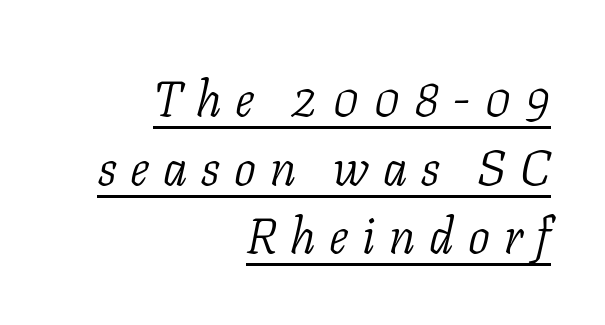
A typesetter would call this leading conventional body-copy spacing. The typesetter chose a ragged-left arrangement here. The typeface has the unassuming heft of standard copy or less. Caption: lettering with a line underneath. This is oblique type, the kind used for emphasis or titles. The line texture is sparse and dotted thanks to wide tracking.
